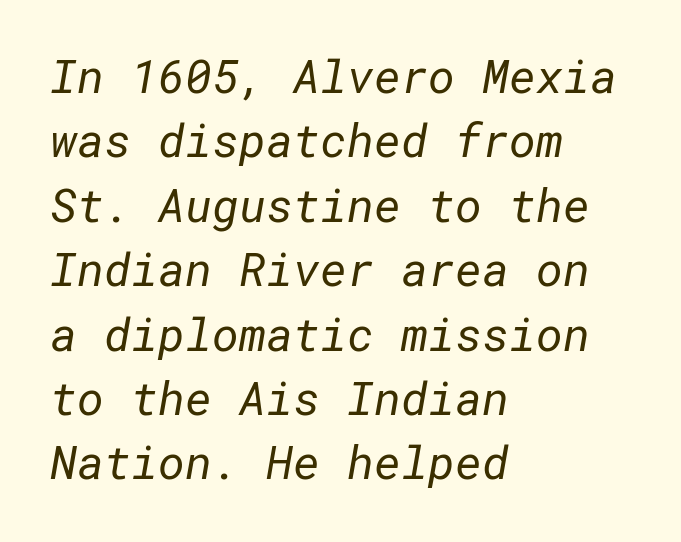
Q: Is the text bold? A: No.
Q: Is the typeface a serif or a sans-serif typeface? A: Sans-serif.
Q: Is the text underlined? A: No.
Q: How is the paragraph aligned? A: Left-aligned.
Q: Is the spacing between letters normal or unusually wide? A: Normal.
Q: Is the spacing between lines tight, normal or loose? A: Normal.
Q: Width (condensed, normal, or wide)? A: Normal.
Q: Stroke contrast? A: Low.
Q: x-height? A: Medium.
